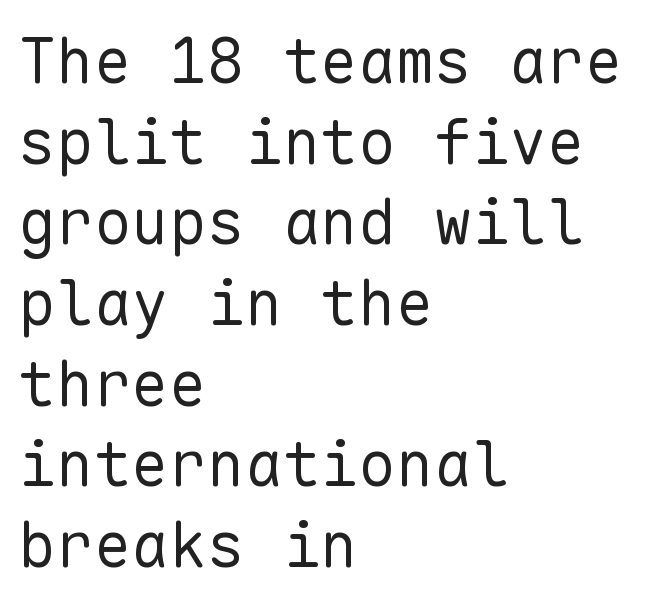
Q: Is the text bold? A: No.
Q: Is the text italic (slanted)? A: No, it is upright.
Q: Is the typeface a serif or a sans-serif typeface? A: Sans-serif.
Q: Is the text underlined? A: No.
Q: How is the paragraph aligned? A: Left-aligned.
Q: Is the spacing between letters normal or unusually wide? A: Normal.
Q: Is the spacing between lines tight, normal or loose? A: Normal.
Q: Width (condensed, normal, or wide)? A: Normal.
Q: Stroke contrast? A: Low.
Q: x-height? A: Medium.
Q: Monospaced? A: Yes.
